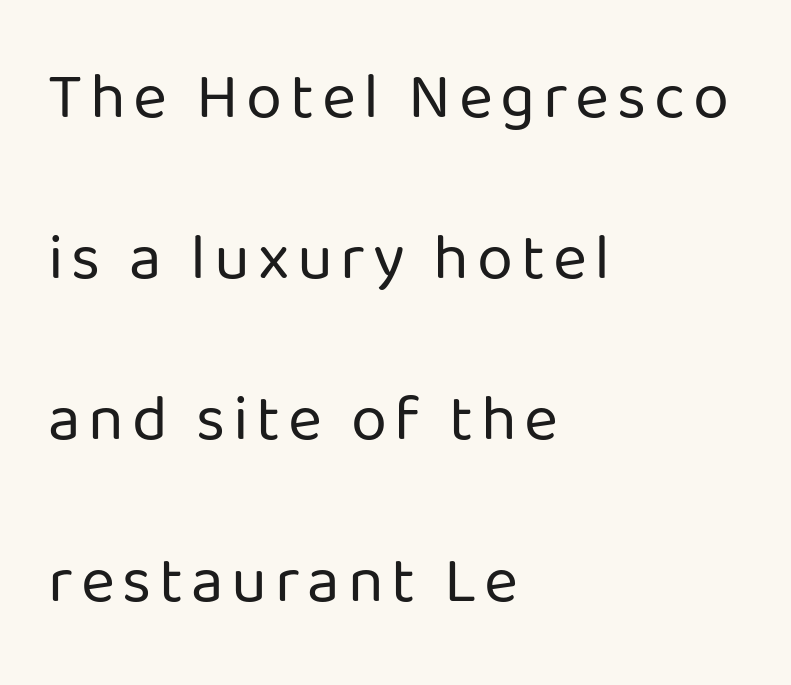
The image shows 65 px regular-weight sans-serif type, upright; set left-aligned, loose line spacing (2.48x), not underlined; low stroke contrast and a medium x-height.
